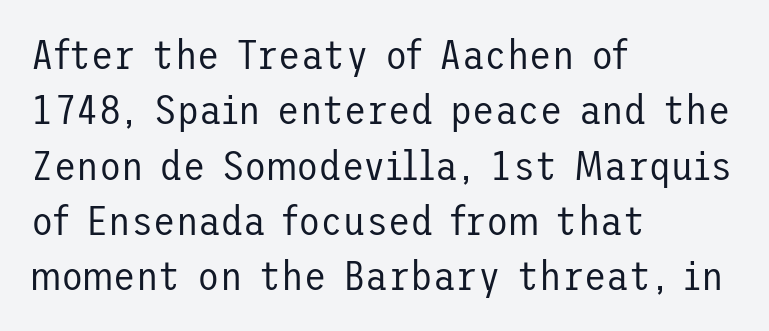
Nobody drew a line under any word here. Posture: vertical. The letters look calm and open, with moderate or lighter stems. Each letter's strokes conclude bluntly, with no projecting serifs.
